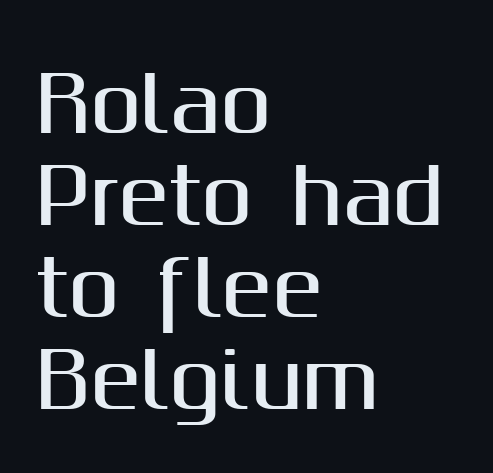
Q: Is the text italic (slanted)? A: No, it is upright.
Q: Is the typeface a serif or a sans-serif typeface? A: Sans-serif.
Q: Is the text underlined? A: No.
Q: How is the paragraph aligned? A: Left-aligned.
Q: Is the spacing between letters normal or unusually wide? A: Normal.
Q: Width (condensed, normal, or wide)? A: Normal.
Q: Stroke contrast? A: Medium.
Q: x-height? A: Medium.
Q: Monospaced? A: No.
